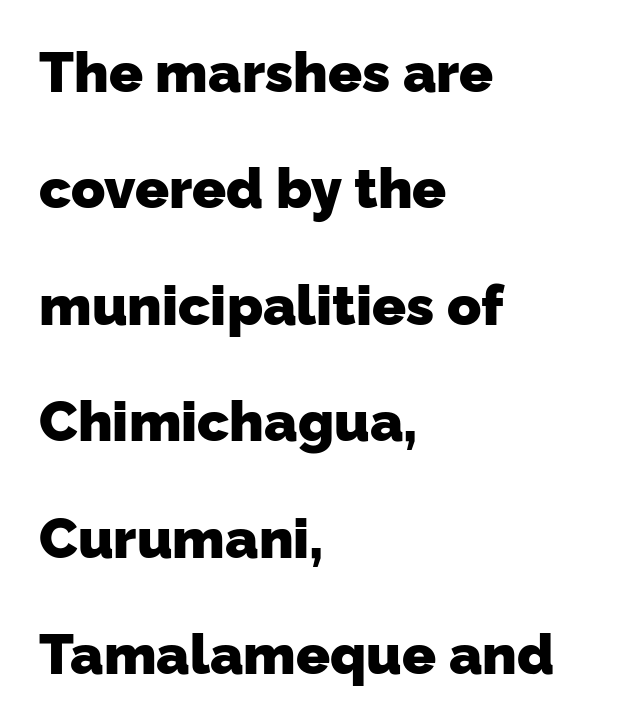
{"serif": "no", "bold": "yes", "weight": "heavy", "width": "normal", "stroke_contrast": "low", "x_height": "medium", "monospaced": "no", "underline": "no", "align": "left", "line_spacing": "loose", "line_spacing_ratio": 2.08, "letter_spacing": "normal", "letter_spacing_em": 0.0, "glyph_px": 56}
